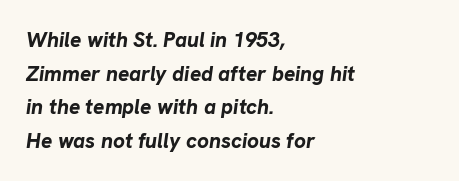
The image shows 21 px bold type, italic (leaning right); set left-aligned, normal line spacing (1.6x), normal letter spacing, not underlined.
